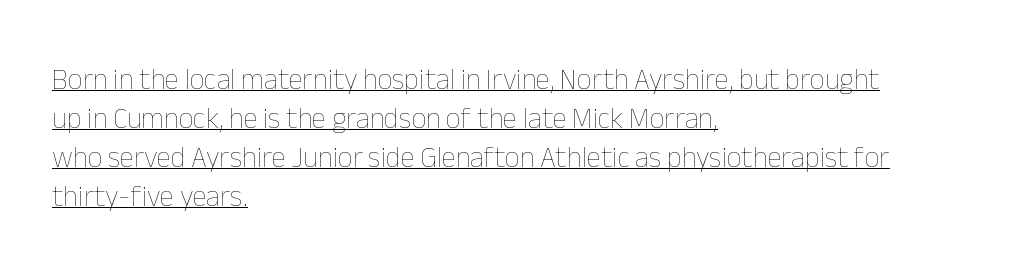
{"italic": "no", "bold": "no", "weight": "thin", "width": "normal", "stroke_contrast": "low", "x_height": "medium", "monospaced": "no", "underline": "yes", "align": "left", "line_spacing": "normal", "line_spacing_ratio": 1.34, "letter_spacing": "normal", "letter_spacing_em": 0.0, "glyph_px": 29}
